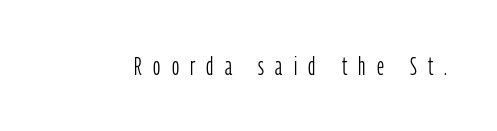
The type sits square on the baseline with zero lean. The weight tops out at a normal text grade. Students, note that the glyphs here are deliberately spaced far apart. Clear beneath every line of the passage.
